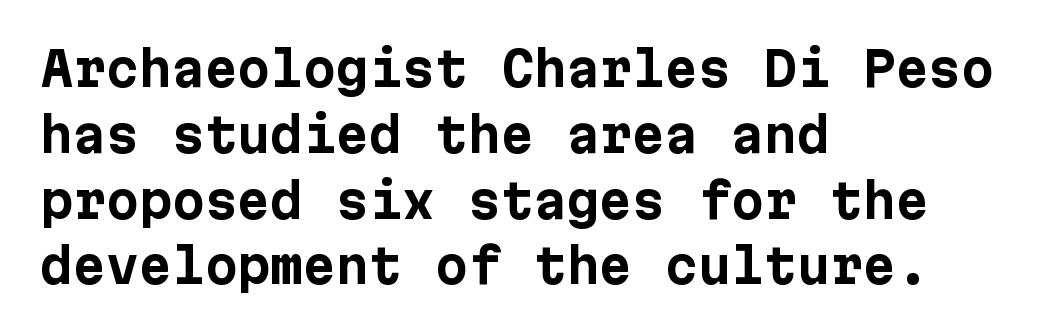
Which margin do the lines hug? The left one — the right edge is uneven. Emphasis by weight is at full strength: bold. A bare baseline throughout the passage. Successive baselines arrive at the customary interval. The lettering stays uniformly vertical, giving the passage a roman look.
